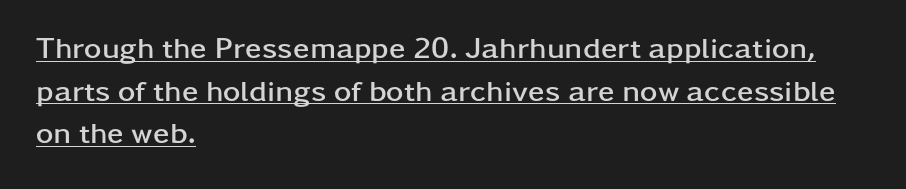
{"serif": "no", "italic": "no", "bold": "yes", "weight": "semibold", "width": "wide", "stroke_contrast": "low", "x_height": "medium", "monospaced": "no", "underline": "yes", "align": "left", "line_spacing": "normal", "line_spacing_ratio": 1.42, "letter_spacing": "normal", "letter_spacing_em": 0.0, "glyph_px": 30}
